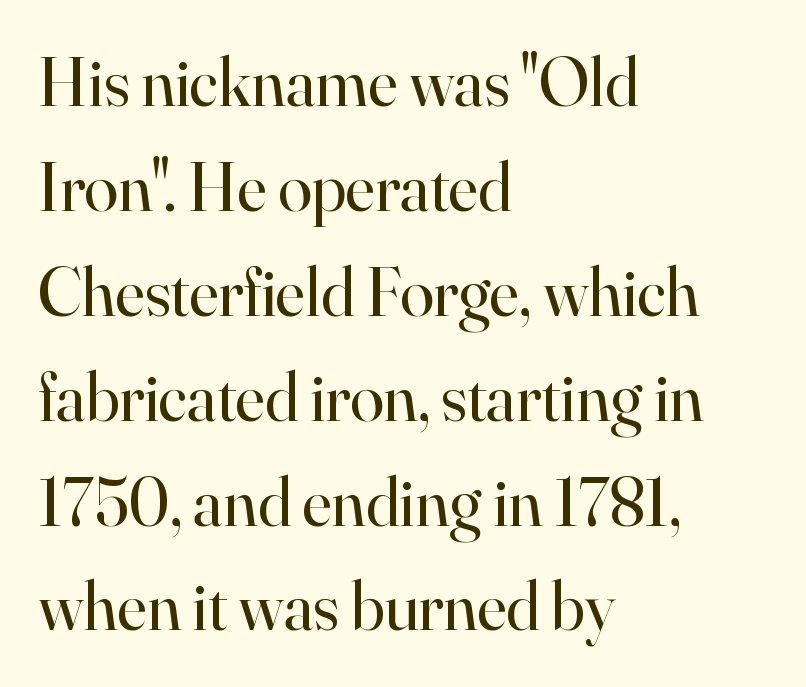
{"serif": "yes", "italic": "no", "bold": "no", "weight": "regular", "width": "normal", "stroke_contrast": "high", "x_height": "small", "monospaced": "no", "underline": "no", "align": "left", "line_spacing": "normal", "line_spacing_ratio": 1.52, "letter_spacing": "normal", "letter_spacing_em": 0.0, "glyph_px": 69}
